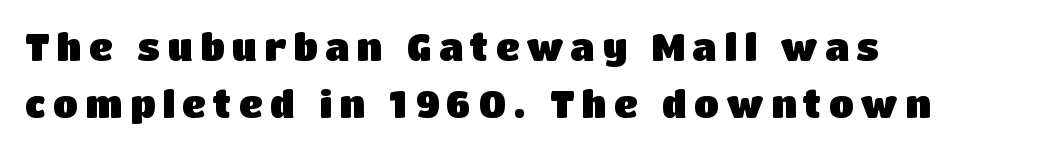
The image shows 37 px heavy sans-serif type, upright; set left-aligned, normal line spacing (1.53x), not underlined; low stroke contrast and a large x-height.
